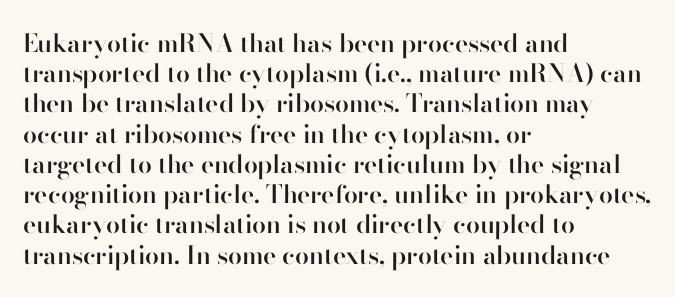
{"italic": "no", "bold": "semi", "underline": "no", "align": "left", "line_spacing_ratio": 1.21, "letter_spacing": "normal", "letter_spacing_em": 0.0, "glyph_px": 25}
